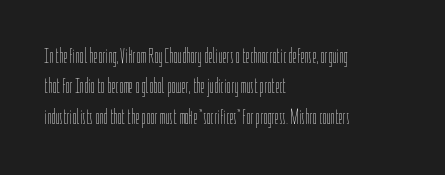
{"italic": "no", "bold": "no", "underline": "no", "align": "left", "line_spacing": "normal", "line_spacing_ratio": 1.45, "letter_spacing": "normal", "letter_spacing_em": 0.0, "glyph_px": 21}
